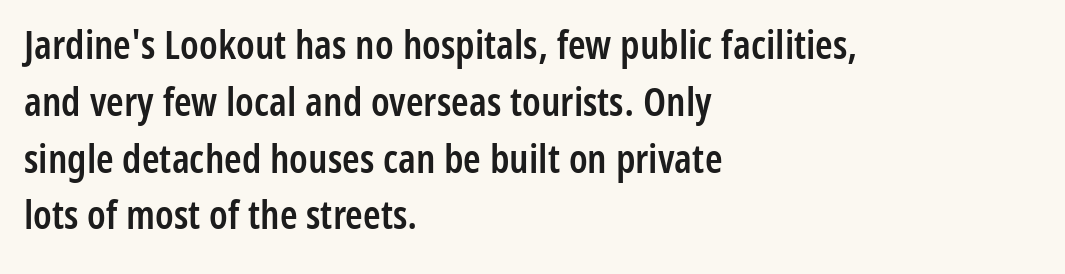
Q: Is the text bold? A: Semi-bold.
Q: Is the text italic (slanted)? A: No, it is upright.
Q: Is the typeface a serif or a sans-serif typeface? A: Sans-serif.
Q: Is the text underlined? A: No.
Q: How is the paragraph aligned? A: Left-aligned.
Q: Is the spacing between letters normal or unusually wide? A: Normal.
Q: Is the spacing between lines tight, normal or loose? A: Normal.
Q: Width (condensed, normal, or wide)? A: Condensed.
Q: Stroke contrast? A: Low.
Q: x-height? A: Medium.
Q: Monospaced? A: No.
